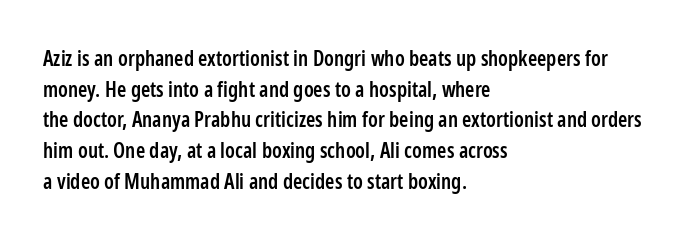
The image shows 21 px text type, upright; set left-aligned, normal line spacing (1.46x), normal letter spacing, not underlined.
